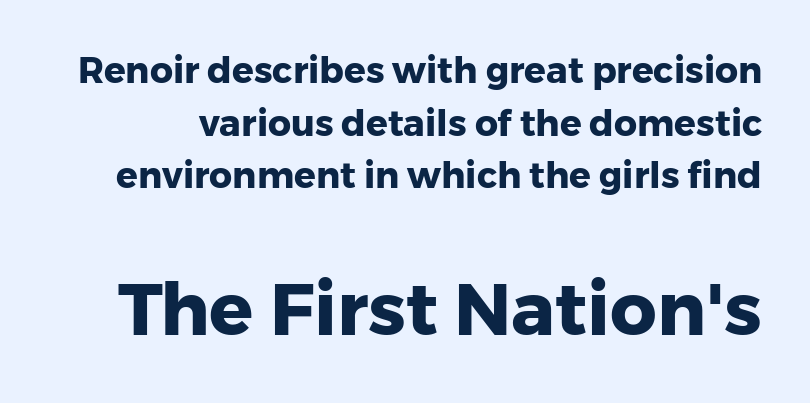
Q: Is the text bold? A: Yes.
Q: Is the text italic (slanted)? A: No, it is upright.
Q: Is the typeface a serif or a sans-serif typeface? A: Sans-serif.
Q: Is the text underlined? A: No.
Q: Is the spacing between letters normal or unusually wide? A: Normal.
Q: Is the spacing between lines tight, normal or loose? A: Normal.
Q: Which block of text is set in a larger size, the first (top) or the second (bottom)? A: The second (bottom) one.
Q: Width (condensed, normal, or wide)? A: Normal.
Q: Stroke contrast? A: Low.
Q: x-height? A: Medium.
Q: Monospaced? A: No.
